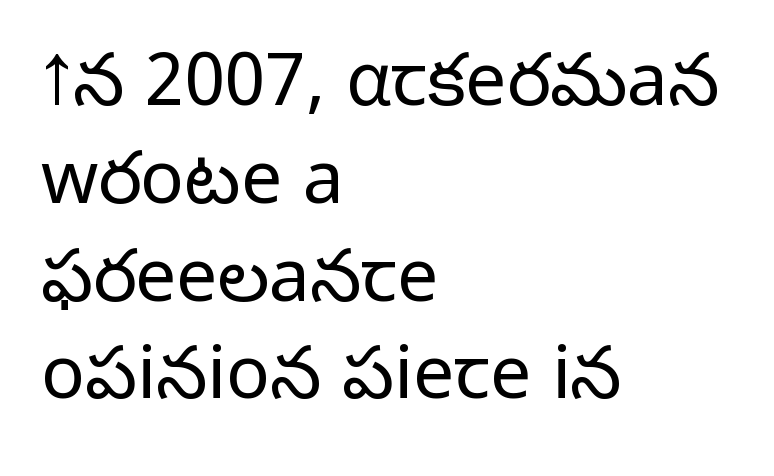
{"serif": "no", "italic": "no", "bold": "no", "weight": "light", "width": "normal", "stroke_contrast": "low", "x_height": "medium", "monospaced": "no", "underline": "no", "align": "left", "line_spacing": "normal", "line_spacing_ratio": 1.34, "letter_spacing": "normal", "letter_spacing_em": 0.0, "glyph_px": 73}
